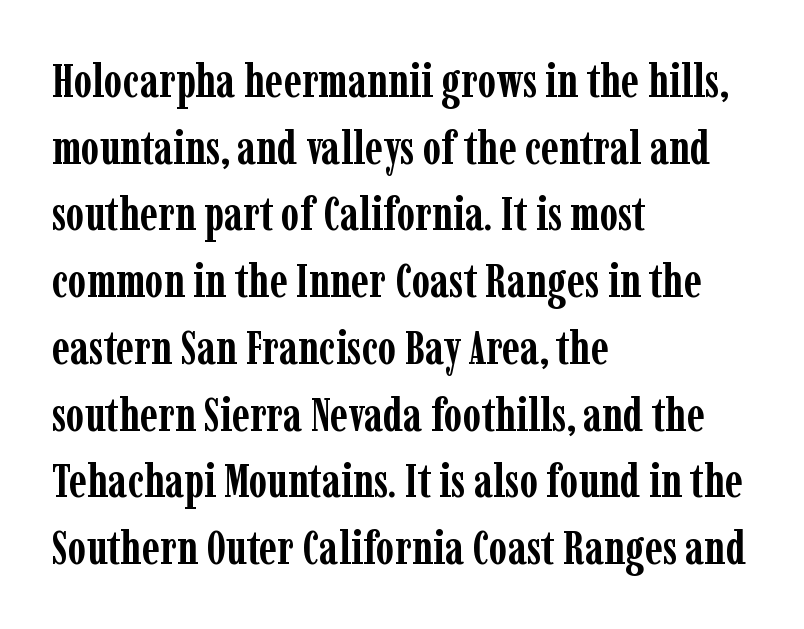
Q: Is the text bold? A: Yes.
Q: Is the text italic (slanted)? A: No, it is upright.
Q: Is the typeface a serif or a sans-serif typeface? A: Serif.
Q: Is the text underlined? A: No.
Q: How is the paragraph aligned? A: Left-aligned.
Q: Is the spacing between letters normal or unusually wide? A: Normal.
Q: Is the spacing between lines tight, normal or loose? A: Normal.
Q: Width (condensed, normal, or wide)? A: Condensed.
Q: Stroke contrast? A: Low.
Q: x-height? A: Medium.
Q: Monospaced? A: No.
